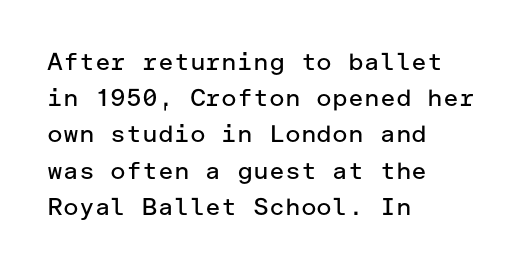
Default kerning and tracking; the words read as compact shapes. Tall strokes in this sample are plumb rather than angled. This rendering uses left alignment, leaving the right contour irregular. Students, observe: this is what conventionally led text looks like. Each stroke keeps to a modest, everyday thickness or less. Honestly, there is no underline to notice here at all.
